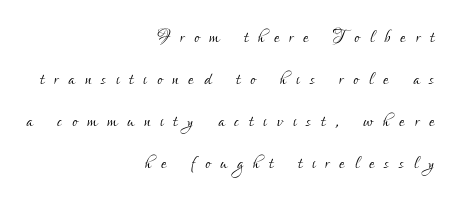
{"bold": "no", "underline": "no", "align": "right", "line_spacing_ratio": 1.75, "letter_spacing": "wide", "letter_spacing_em": 0.42, "glyph_px": 24}
